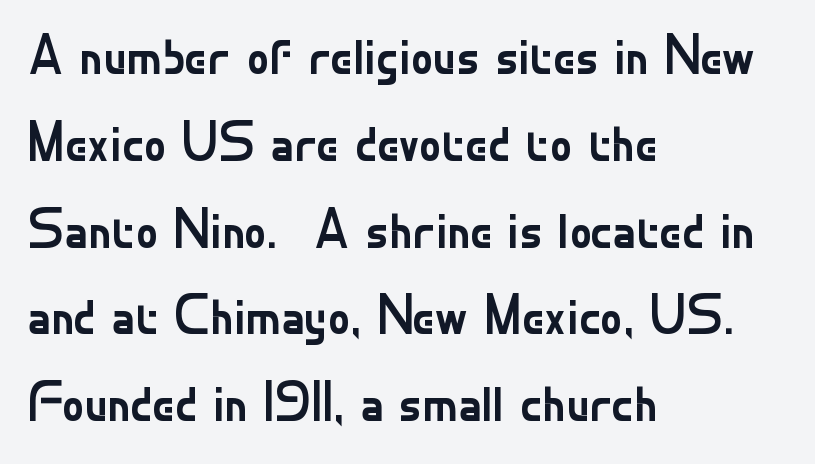
{"serif": "no", "italic": "no", "bold": "no", "weight": "regular", "width": "normal", "stroke_contrast": "low", "x_height": "small", "monospaced": "no", "underline": "no", "align": "left", "line_spacing": "normal", "line_spacing_ratio": 1.55, "letter_spacing": "normal", "letter_spacing_em": 0.0, "glyph_px": 56}
